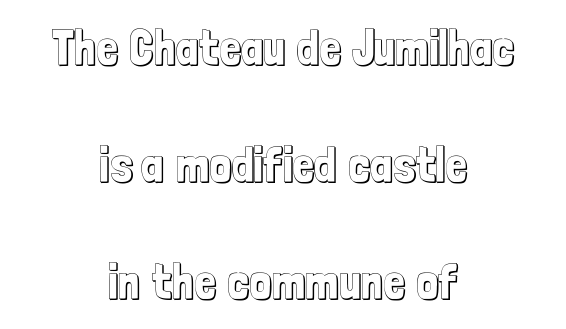
Q: Is the text italic (slanted)? A: No, it is upright.
Q: Is the text underlined? A: No.
Q: How is the paragraph aligned? A: Centered.
Q: Is the spacing between letters normal or unusually wide? A: Normal.
Q: Is the spacing between lines tight, normal or loose? A: Loose.
Q: Width (condensed, normal, or wide)? A: Condensed.
Q: x-height? A: Medium.
Q: Monospaced? A: No.
